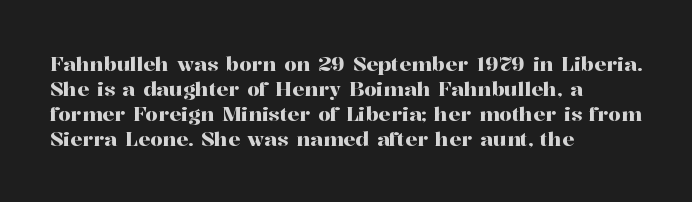
The image shows 20 px text type, upright; set left-aligned, normal line spacing (1.25x), normal letter spacing, not underlined.
